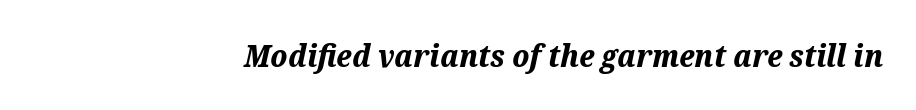
Q: Is the text bold? A: Yes.
Q: Is the text italic (slanted)? A: Yes, it leans right by about 12 degrees.
Q: Is the text underlined? A: No.
Q: Is the spacing between letters normal or unusually wide? A: Normal.
Q: Width (condensed, normal, or wide)? A: Normal.
Q: Stroke contrast? A: Medium.
Q: x-height? A: Medium.
Q: Monospaced? A: No.
